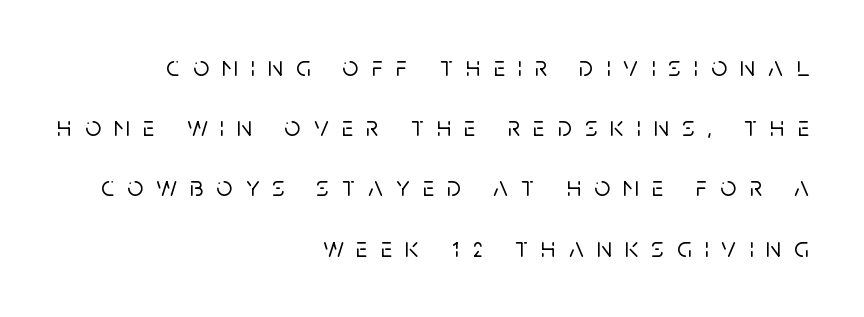
The image shows 28 px sans-serif type, upright; set right-aligned, loose line spacing (2.15x), unusually wide letter spacing (+0.47 em), not underlined; low stroke contrast and a large x-height.
